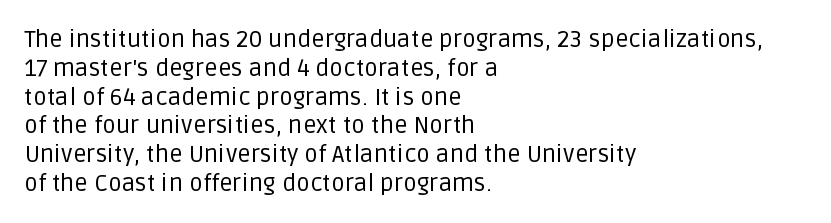
Horizontal alignment here is leftward, the default for most running prose. Is the stroke heavy? The answer is a plain regular-or-lighter. Posture: upright roman. The baseline area is clear. Between one letter and the next there's only the usual sliver of space.
